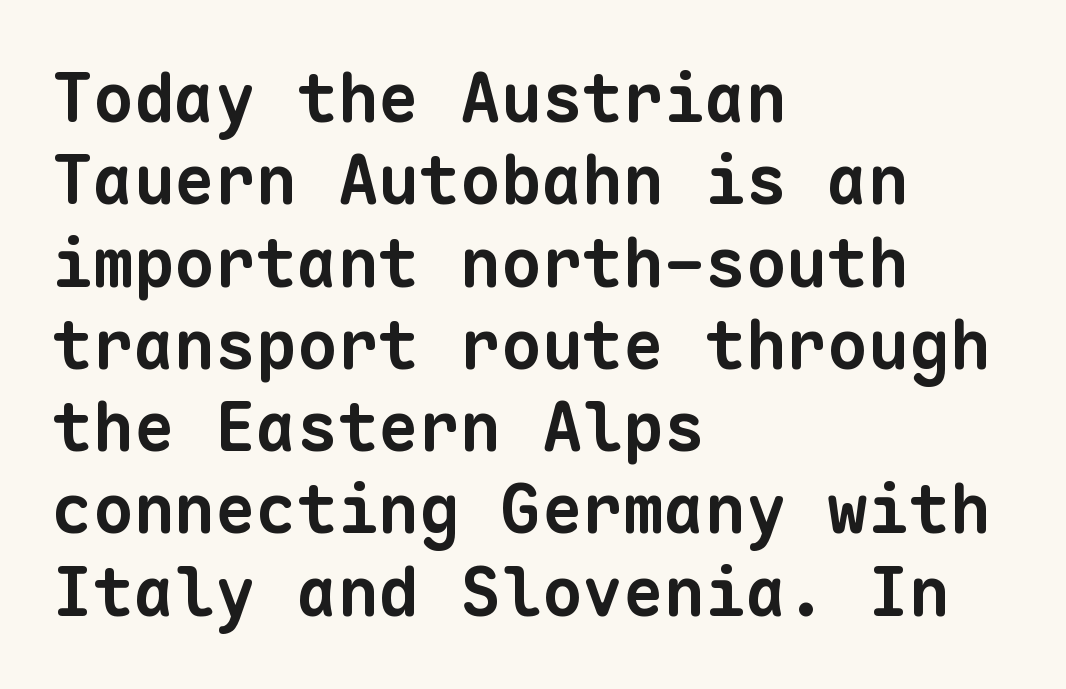
Nothing sits at the stroke ends, so this counts as sans-serif. Which margin do the lines hug? The left one — the right edge is uneven. The gap between lines stays unmarked. This rendering leaves character spacing at its baseline value.
